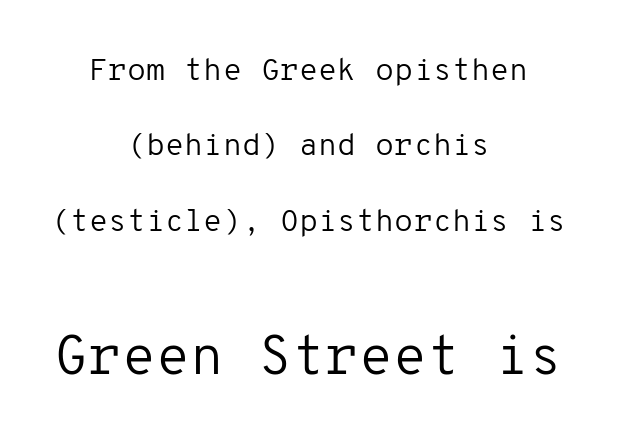
Q: Is the text bold? A: No.
Q: Is the text italic (slanted)? A: No, it is upright.
Q: Is the typeface a serif or a sans-serif typeface? A: Sans-serif.
Q: Is the text underlined? A: No.
Q: How is the paragraph aligned? A: Centered.
Q: Is the spacing between letters normal or unusually wide? A: Normal.
Q: Is the spacing between lines tight, normal or loose? A: Loose.
Q: Which block of text is set in a larger size, the first (top) or the second (bottom)? A: The second (bottom) one.
Q: Width (condensed, normal, or wide)? A: Normal.
Q: Stroke contrast? A: Low.
Q: x-height? A: Medium.
Q: Monospaced? A: Yes.
